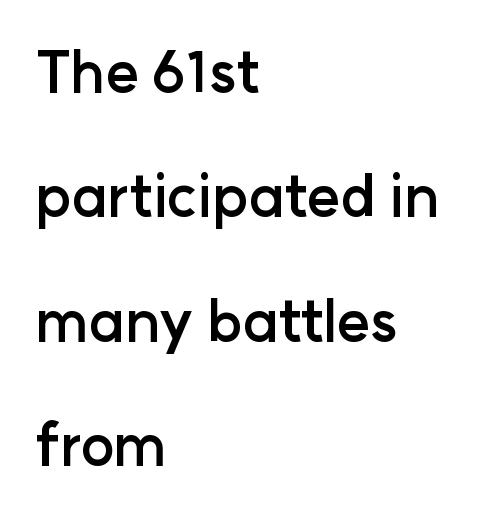
{"serif": "no", "italic": "no", "bold": "yes", "weight": "semibold", "width": "normal", "stroke_contrast": "low", "x_height": "medium", "monospaced": "no", "underline": "no", "align": "left", "line_spacing": "loose", "line_spacing_ratio": 2.18, "letter_spacing": "normal", "letter_spacing_em": 0.0, "glyph_px": 57}
